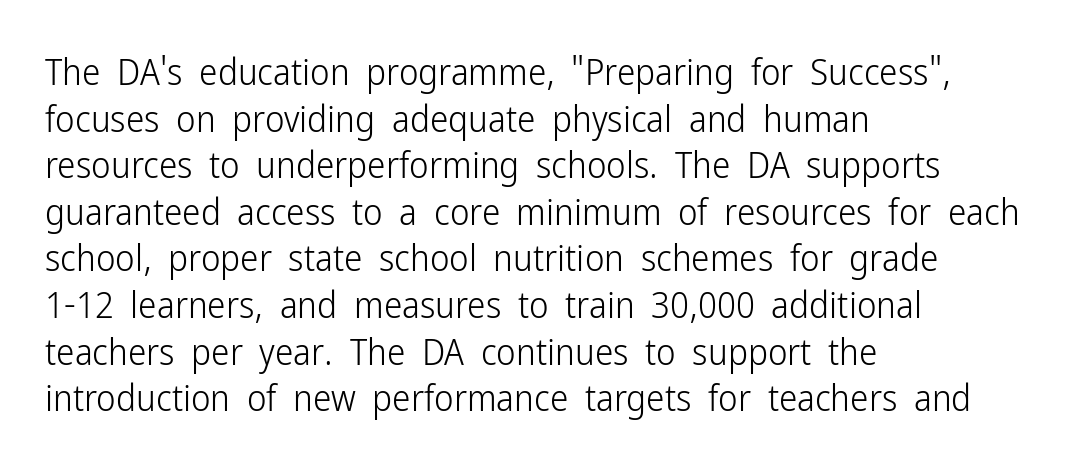
How would I describe the line gaps? Plain and ordinary. The characters display no serif detailing; their extremities are plain. Compared with a centered layout, this one pins lines to the left instead. You could call the tracking neutral — neither tight nor loose. The weight would be labelled regular, book, light, or lighter still. No word sits above an underline.
